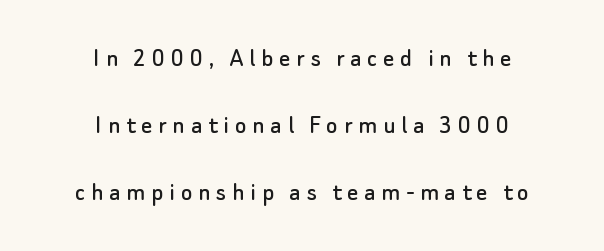
Q: Is the text italic (slanted)? A: No, it is upright.
Q: Is the text underlined? A: No.
Q: How is the paragraph aligned? A: Centered.
Q: Is the spacing between letters normal or unusually wide? A: Unusually wide.
Q: Is the spacing between lines tight, normal or loose? A: Loose.
